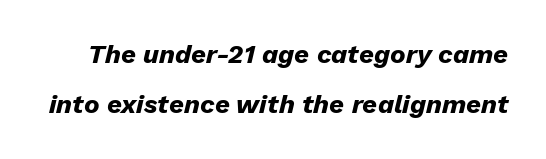
{"italic": "yes", "lean": "right", "slant_degrees": 13, "bold": "yes", "underline": "no", "line_spacing": "loose", "line_spacing_ratio": 1.93, "letter_spacing": "normal", "letter_spacing_em": 0.0, "glyph_px": 26}
